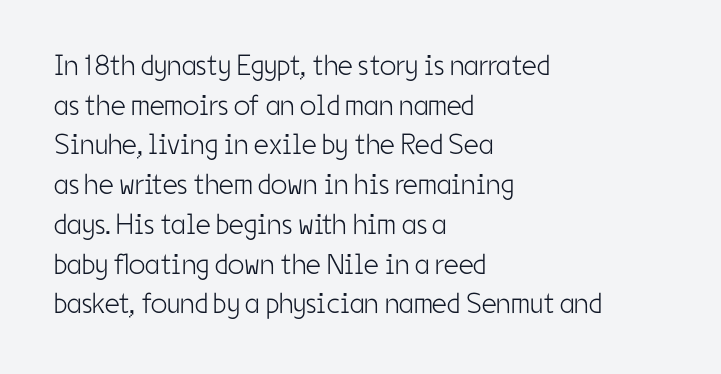
Q: Is the text bold? A: No.
Q: Is the text italic (slanted)? A: No, it is upright.
Q: Is the typeface a serif or a sans-serif typeface? A: Sans-serif.
Q: Is the text underlined? A: No.
Q: How is the paragraph aligned? A: Left-aligned.
Q: Is the spacing between letters normal or unusually wide? A: Normal.
Q: Is the spacing between lines tight, normal or loose? A: Normal.
Q: Width (condensed, normal, or wide)? A: Condensed.
Q: Stroke contrast? A: Low.
Q: x-height? A: Medium.
Q: Monospaced? A: No.
